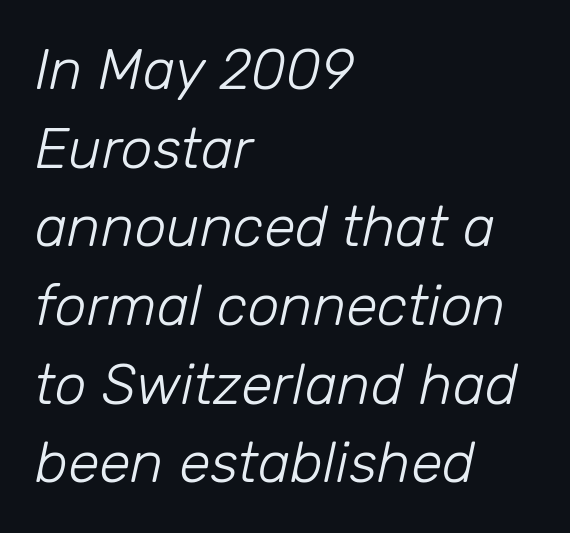
{"italic": "yes", "lean": "right", "slant_degrees": 12, "bold": "no", "weight": "light", "width": "normal", "stroke_contrast": "low", "x_height": "medium", "monospaced": "no", "underline": "no", "align": "left", "line_spacing": "normal", "line_spacing_ratio": 1.38, "letter_spacing": "normal", "letter_spacing_em": 0.0, "glyph_px": 57}
